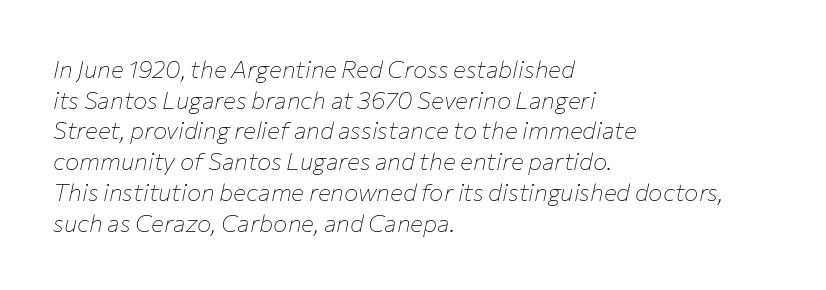
Q: Is the text bold? A: No.
Q: Is the text italic (slanted)? A: Yes, it leans right by about 12 degrees.
Q: Is the text underlined? A: No.
Q: How is the paragraph aligned? A: Left-aligned.
Q: Is the spacing between letters normal or unusually wide? A: Normal.
Q: Is the spacing between lines tight, normal or loose? A: Normal.
